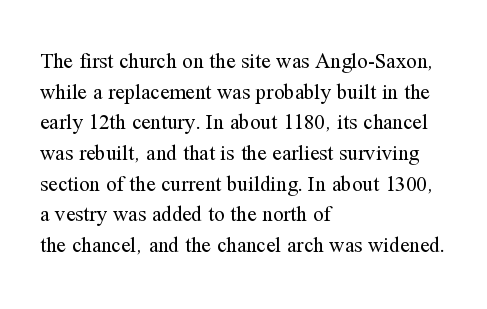
The image shows 21 px text type, upright; set left-aligned, normal line spacing (1.46x), normal letter spacing, not underlined.
